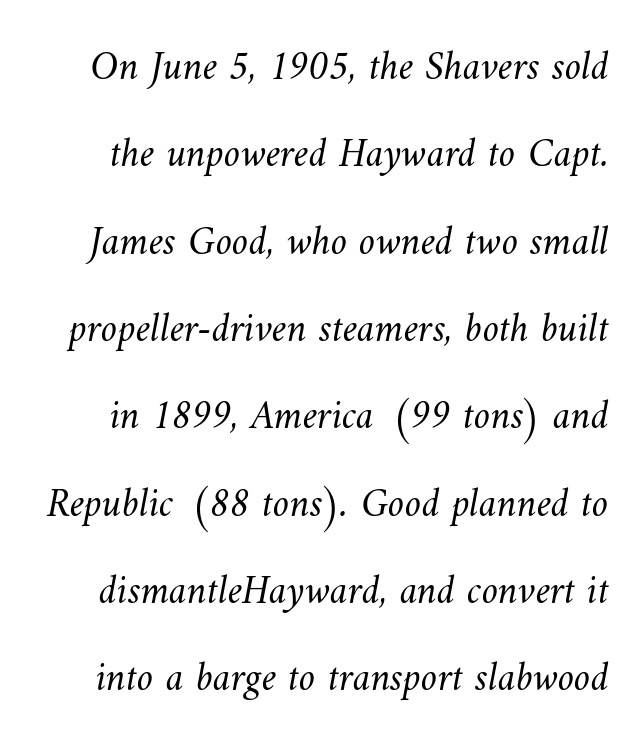
{"bold": "no", "weight": "light", "width": "normal", "stroke_contrast": "medium", "x_height": "small", "monospaced": "no", "underline": "no", "line_spacing": "loose", "line_spacing_ratio": 2.13, "letter_spacing": "normal", "letter_spacing_em": 0.0, "glyph_px": 41}
